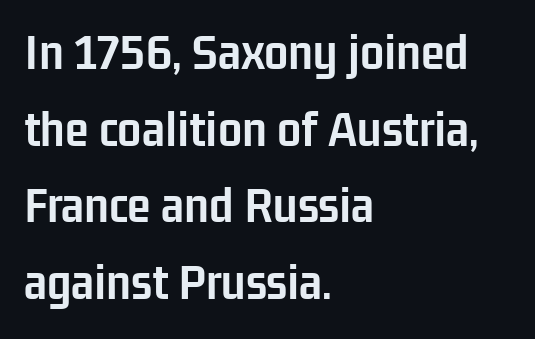
Q: Is the text bold? A: Yes.
Q: Is the text italic (slanted)? A: No, it is upright.
Q: Is the typeface a serif or a sans-serif typeface? A: Sans-serif.
Q: Is the text underlined? A: No.
Q: How is the paragraph aligned? A: Left-aligned.
Q: Is the spacing between letters normal or unusually wide? A: Normal.
Q: Is the spacing between lines tight, normal or loose? A: Normal.
Q: Width (condensed, normal, or wide)? A: Condensed.
Q: Stroke contrast? A: Low.
Q: x-height? A: Medium.
Q: Monospaced? A: No.
